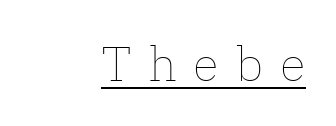
Stems and bowls with no extra thickness — not bold. Each letter keeps its own natural width here, so spacing adapts to shape. Looks like someone drew a line under every word here. Does the lettering tilt? It doesn't — this is upright. All the whitespace from short lines collects on the left.
